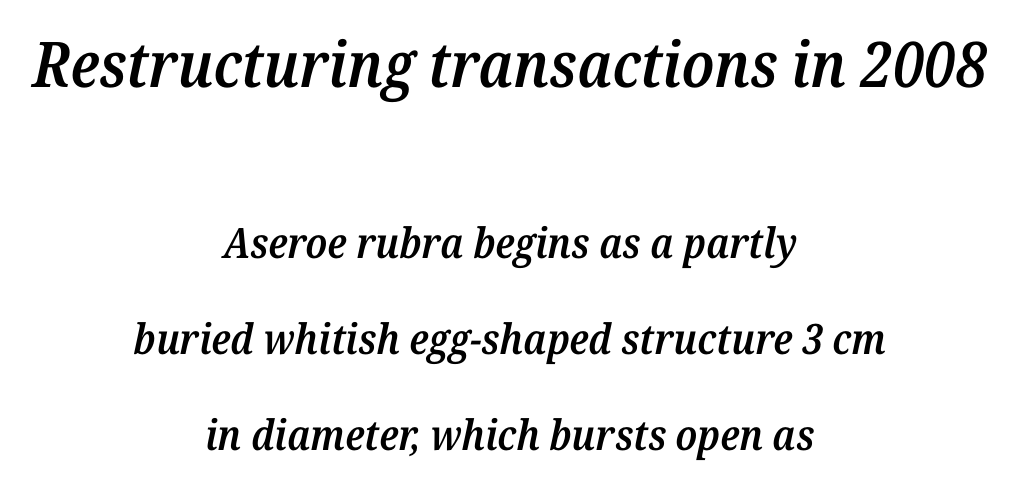
The image shows 63 px semibold serif type, italic (leaning right); set centered, loose line spacing (2.28x), normal letter spacing, not underlined; the first (top) block is 1.5x larger; medium stroke contrast and a medium x-height.
